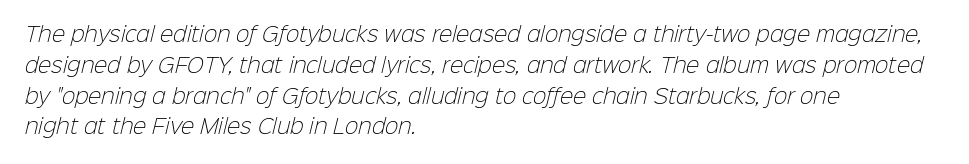
{"bold": "no", "underline": "no", "align": "left", "line_spacing": "normal", "line_spacing_ratio": 1.54, "letter_spacing": "normal", "letter_spacing_em": 0.0, "glyph_px": 20}
